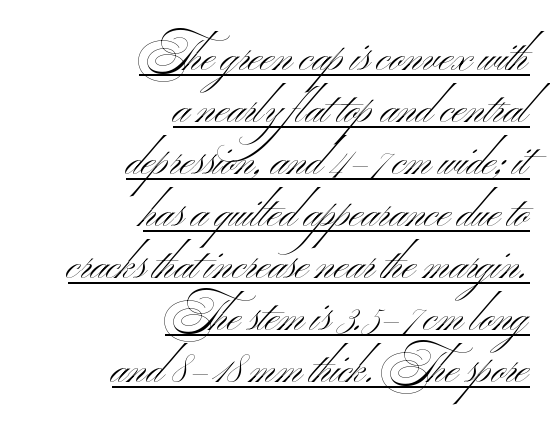
A baseline rule has been typeset under these characters. Casual observation: everything's shoved over to the right. Compared with a typical body face, this is equally light or lighter still.
